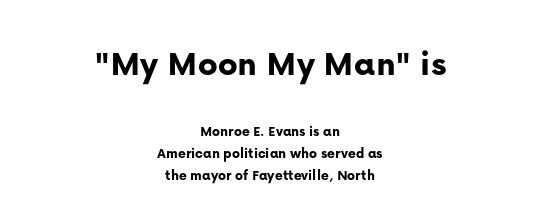
{"serif": "no", "italic": "no", "bold": "yes", "weight": "bold", "width": "normal", "stroke_contrast": "low", "x_height": "medium", "monospaced": "no", "underline": "no", "align": "center", "line_spacing": "normal", "line_spacing_ratio": 1.45, "letter_spacing": "normal", "letter_spacing_em": 0.0, "larger_block": "first", "size_ratio": 2.47, "glyph_px": 37}
